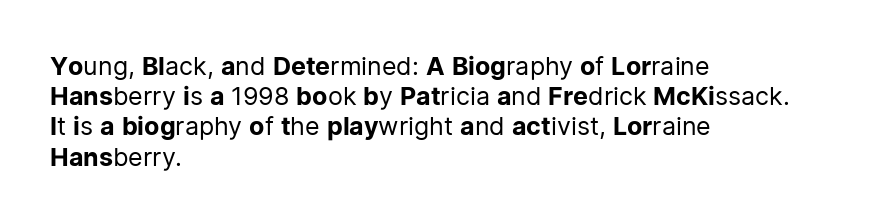
{"italic": "no", "bold": "no", "underline": "no", "align": "left", "line_spacing_ratio": 1.21, "letter_spacing": "normal", "letter_spacing_em": 0.0, "glyph_px": 25}
